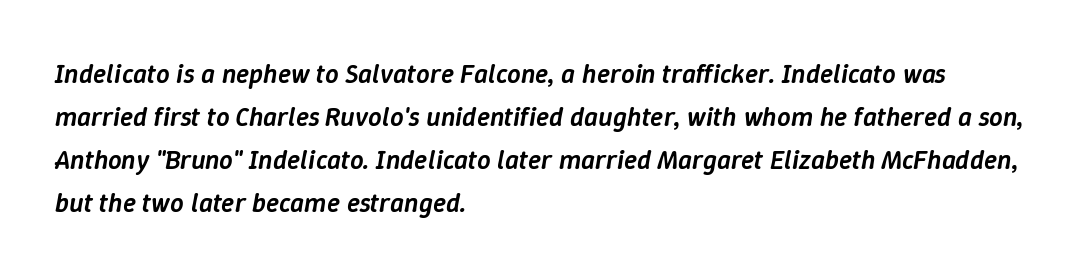
{"italic": "yes", "lean": "right", "slant_degrees": 9, "bold": "semi", "underline": "no", "align": "left", "line_spacing": "normal", "line_spacing_ratio": 1.59, "letter_spacing": "normal", "letter_spacing_em": 0.0, "glyph_px": 27}
